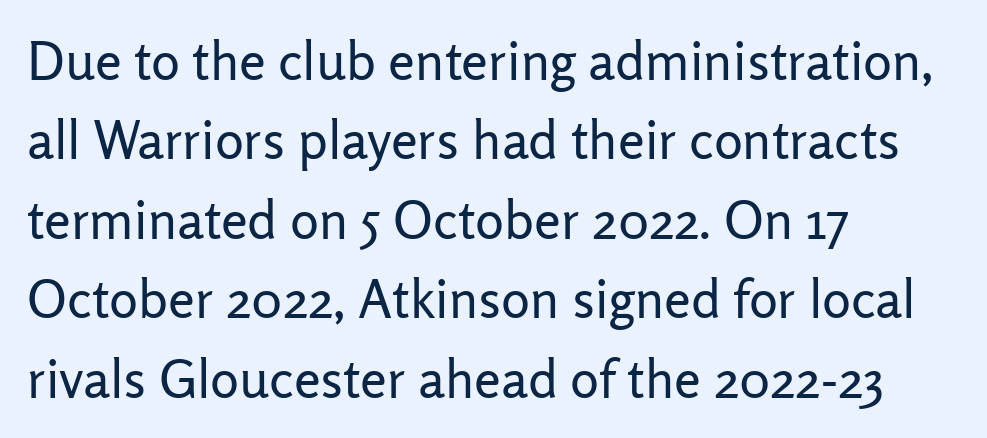
The image shows 54 px regular-weight sans-serif type, upright; set left-aligned, normal line spacing (1.47x), normal letter spacing, not underlined; low stroke contrast and a medium x-height.
